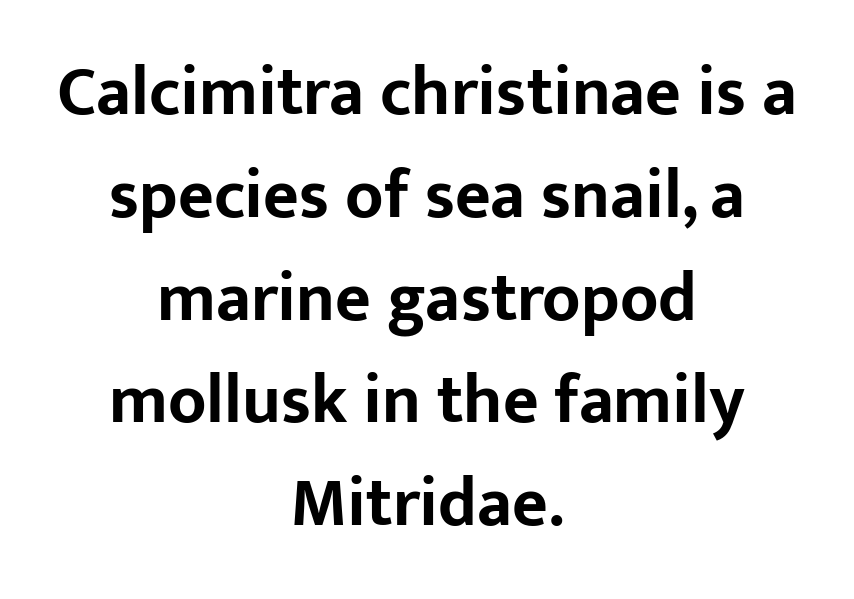
Q: Is the text bold? A: Yes.
Q: Is the text italic (slanted)? A: No, it is upright.
Q: Is the typeface a serif or a sans-serif typeface? A: Sans-serif.
Q: Is the text underlined? A: No.
Q: How is the paragraph aligned? A: Centered.
Q: Is the spacing between letters normal or unusually wide? A: Normal.
Q: Is the spacing between lines tight, normal or loose? A: Normal.
Q: Width (condensed, normal, or wide)? A: Normal.
Q: Stroke contrast? A: Low.
Q: x-height? A: Medium.
Q: Monospaced? A: No.
